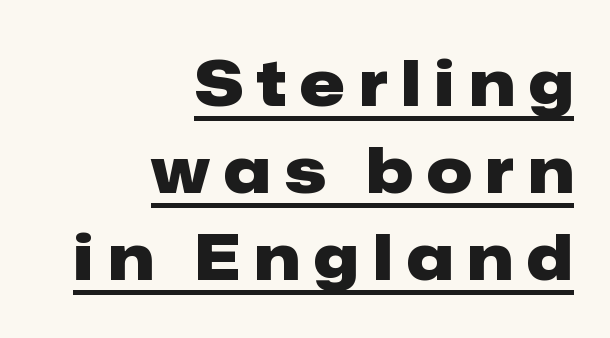
{"serif": "no", "italic": "no", "bold": "yes", "weight": "heavy", "width": "normal", "stroke_contrast": "low", "x_height": "medium", "monospaced": "no", "underline": "yes", "align": "right", "line_spacing": "normal", "line_spacing_ratio": 1.38, "letter_spacing": "wide", "letter_spacing_em": 0.23, "glyph_px": 63}
